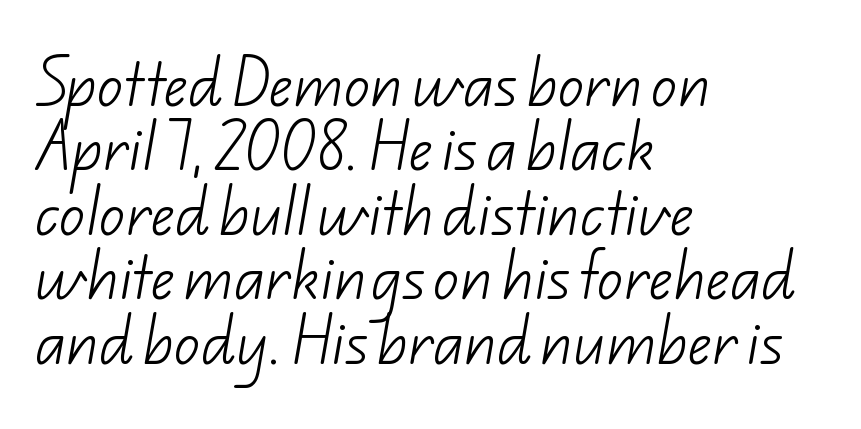
Q: Is the text bold? A: No.
Q: Is the typeface a serif or a sans-serif typeface? A: Sans-serif.
Q: Is the text underlined? A: No.
Q: How is the paragraph aligned? A: Left-aligned.
Q: Is the spacing between letters normal or unusually wide? A: Normal.
Q: Width (condensed, normal, or wide)? A: Normal.
Q: Stroke contrast? A: Low.
Q: x-height? A: Small.
Q: Monospaced? A: No.
